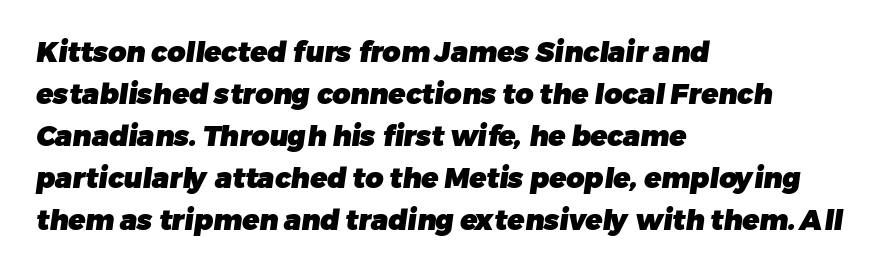
The image shows 28 px heavy sans-serif type; set left-aligned, normal line spacing (1.5x), normal letter spacing, not underlined; low stroke contrast and a medium x-height.
